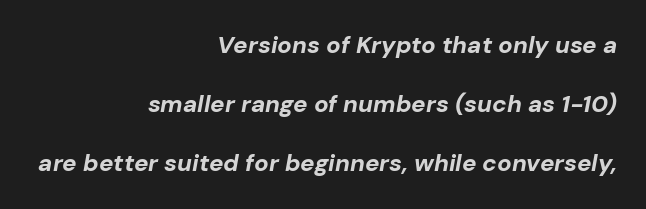
Check under the words: just untouched page. Letter spacing: default. Emphasis-style slanted type is in use. Teacher's note: observe the even right margin — that is flush-right alignment. Stroke thickness is high; the sample reads as a true bold.
